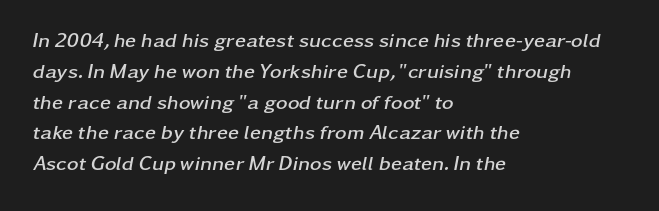
Here the glyphs are tracked normally, forming tight word shapes. The leading is moderate, giving the passage an even texture. Letters rest on an invisible, unmarked baseline. Heft: maximum for text — a bold.
